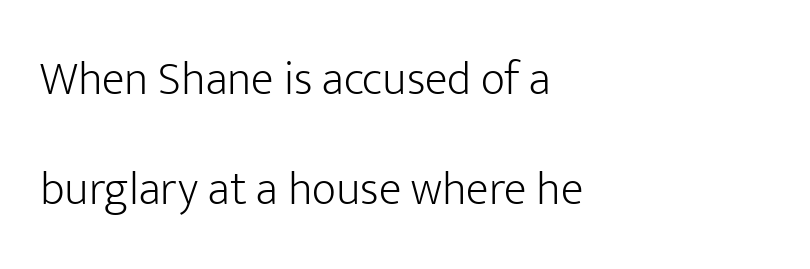
Loosely led — the rows are spread out. Compared with a centered layout, this one pins lines to the left instead. Unmarked baselines from the first word to the last. Students, note that the glyphs here touch the page at normal intervals.
